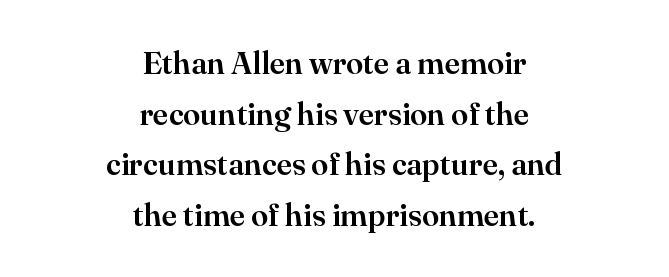
{"serif": "yes", "italic": "no", "width": "normal", "stroke_contrast": "high", "x_height": "small", "monospaced": "no", "underline": "no", "align": "center", "line_spacing": "normal", "line_spacing_ratio": 1.63, "letter_spacing": "normal", "letter_spacing_em": 0.0, "glyph_px": 31}
